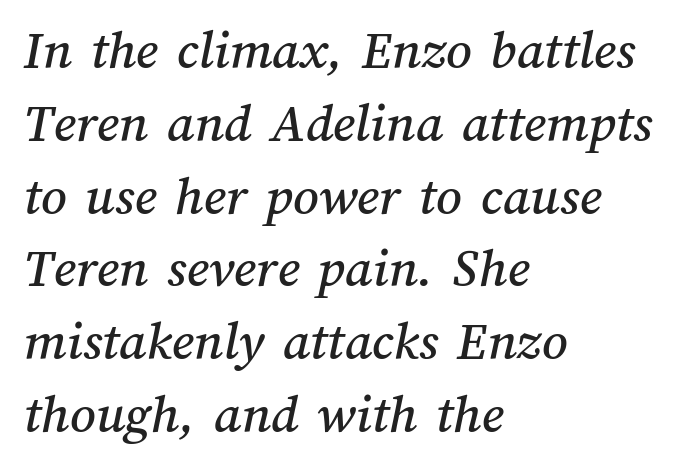
Q: Is the text underlined? A: No.
Q: How is the paragraph aligned? A: Left-aligned.
Q: Is the spacing between letters normal or unusually wide? A: Normal.
Q: Is the spacing between lines tight, normal or loose? A: Normal.
Q: Width (condensed, normal, or wide)? A: Normal.
Q: Stroke contrast? A: Medium.
Q: x-height? A: Medium.
Q: Monospaced? A: No.
